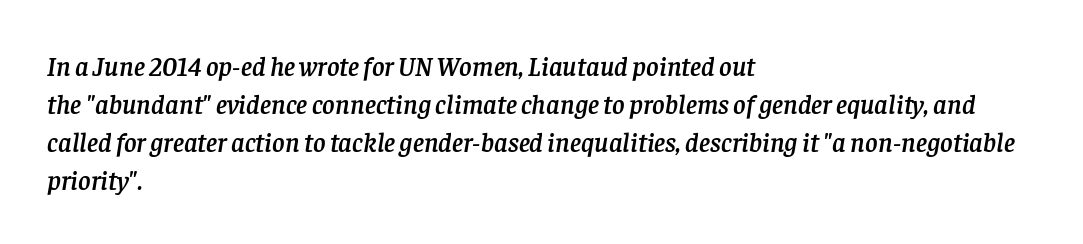
The image shows 27 px text type, italic (leaning right); set left-aligned, normal line spacing (1.41x), normal letter spacing, not underlined.
